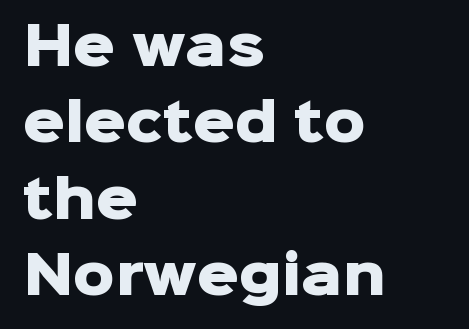
As a designer I'd log this as weight 700, bold. The foot of each line stays bare and open. Stroke terminals: plain, sans-serif. These lines are rendered in a variable-pitch font. Spacing between characters is what you'd get straight out of the box.
